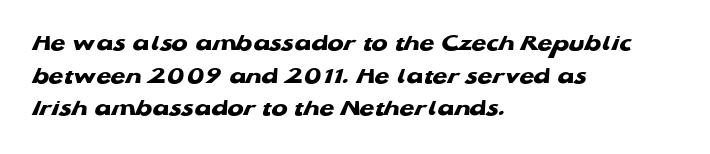
The image shows 24 px bold type; set left-aligned, normal line spacing (1.36x), normal letter spacing, not underlined.
